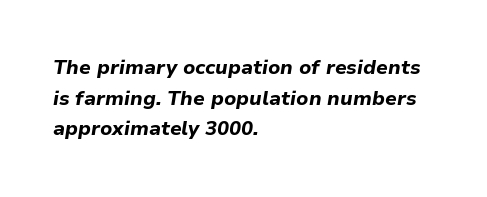
{"italic": "yes", "lean": "right", "slant_degrees": 9, "bold": "yes", "underline": "no", "align": "left", "line_spacing": "normal", "line_spacing_ratio": 1.53, "letter_spacing": "normal", "letter_spacing_em": 0.0, "glyph_px": 20}
